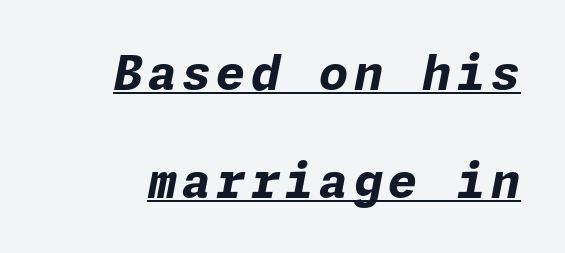
Q: Is the text bold? A: Yes.
Q: Is the text italic (slanted)? A: Yes, it leans right by about 11 degrees.
Q: Is the text underlined? A: Yes.
Q: Is the spacing between lines tight, normal or loose? A: Loose.
Q: Width (condensed, normal, or wide)? A: Normal.
Q: Stroke contrast? A: Low.
Q: x-height? A: Medium.
